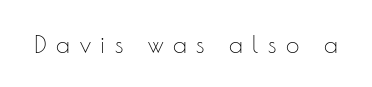
{"italic": "no", "bold": "no", "underline": "no", "letter_spacing": "wide", "letter_spacing_em": 0.4, "glyph_px": 24}
